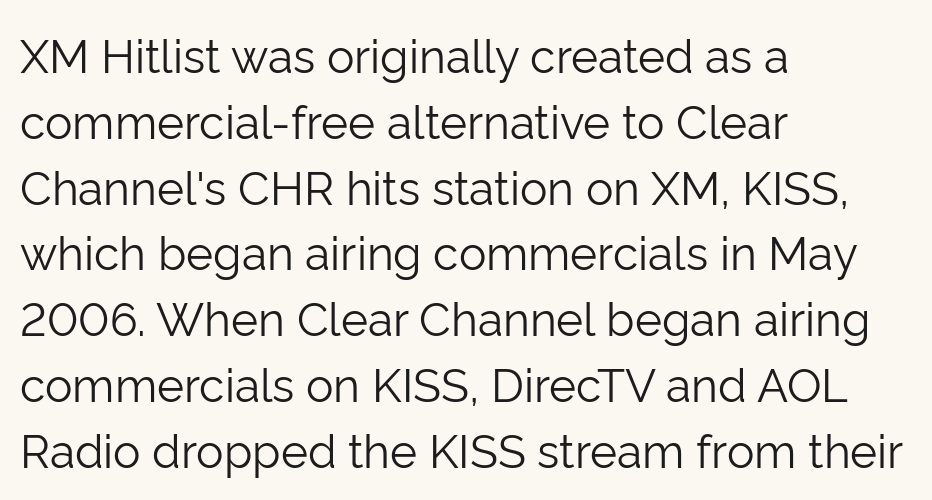
The image shows 46 px light sans-serif type, upright; set left-aligned, normal line spacing (1.43x), normal letter spacing, not underlined; low stroke contrast and a medium x-height.
